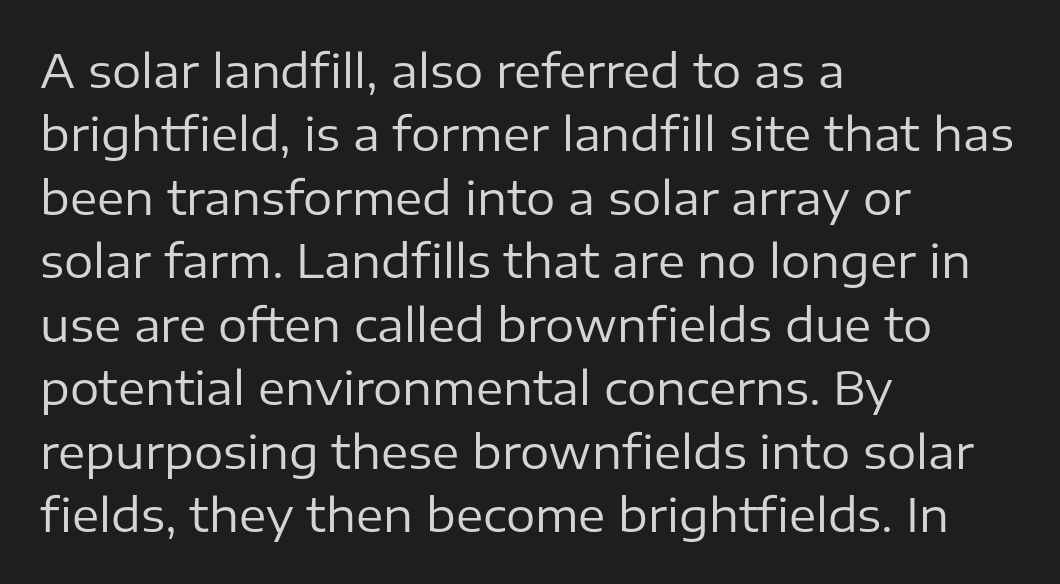
The image shows 46 px regular-weight sans-serif type, upright; set left-aligned, normal line spacing (1.38x), normal letter spacing, not underlined; low stroke contrast and a medium x-height.
